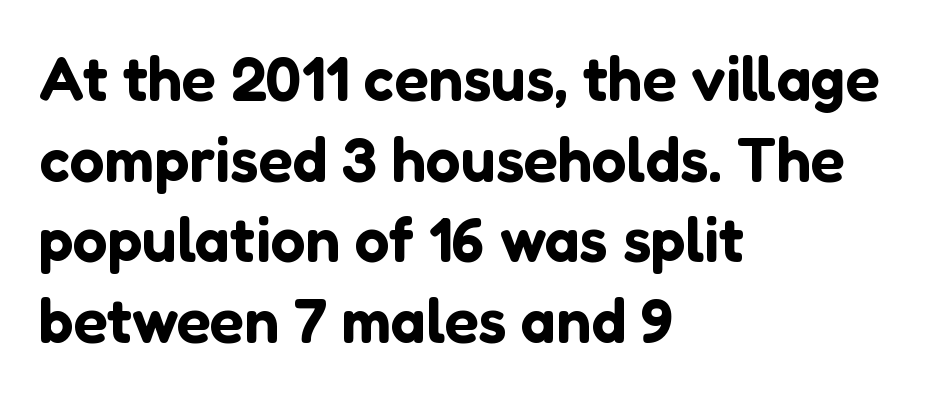
Q: Is the text italic (slanted)? A: No, it is upright.
Q: Is the typeface a serif or a sans-serif typeface? A: Sans-serif.
Q: Is the text underlined? A: No.
Q: How is the paragraph aligned? A: Left-aligned.
Q: Is the spacing between letters normal or unusually wide? A: Normal.
Q: Is the spacing between lines tight, normal or loose? A: Normal.
Q: Width (condensed, normal, or wide)? A: Normal.
Q: Stroke contrast? A: Low.
Q: x-height? A: Medium.
Q: Monospaced? A: No.
